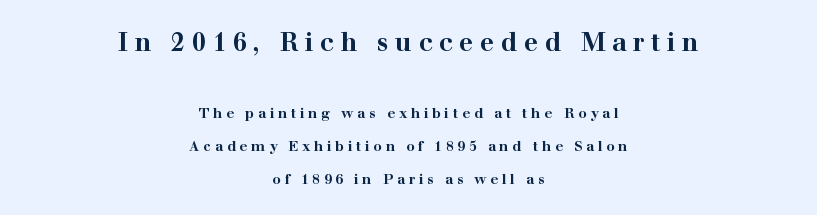
{"italic": "no", "bold": "yes", "underline": "no", "align": "center", "line_spacing": "loose", "line_spacing_ratio": 2.34, "letter_spacing": "wide", "letter_spacing_em": 0.26, "larger_block": "first", "size_ratio": 1.79, "glyph_px": 25}
